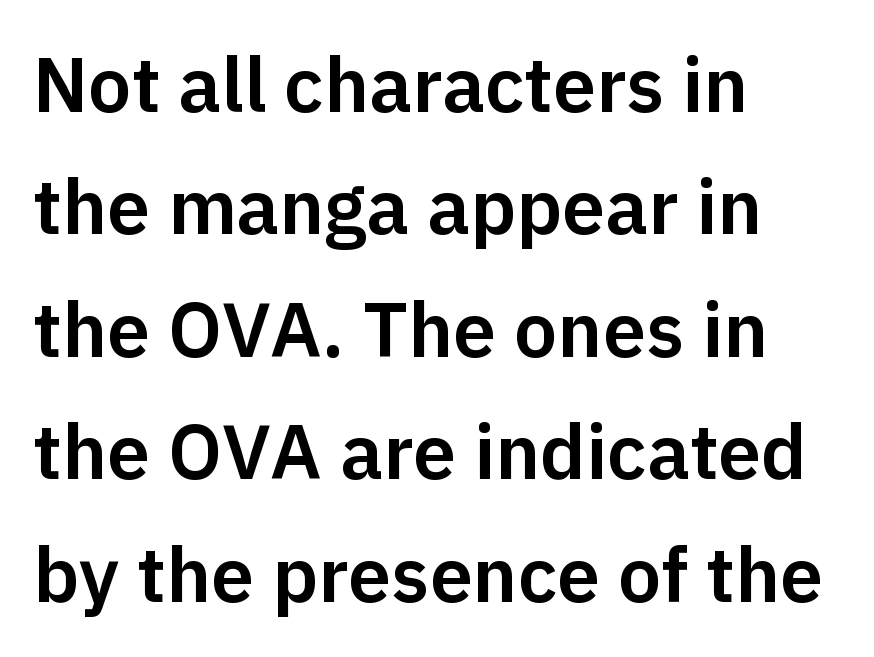
Q: Is the text italic (slanted)? A: No, it is upright.
Q: Is the typeface a serif or a sans-serif typeface? A: Sans-serif.
Q: Is the text underlined? A: No.
Q: How is the paragraph aligned? A: Left-aligned.
Q: Is the spacing between letters normal or unusually wide? A: Normal.
Q: Is the spacing between lines tight, normal or loose? A: Normal.
Q: Width (condensed, normal, or wide)? A: Normal.
Q: Stroke contrast? A: Low.
Q: x-height? A: Medium.
Q: Monospaced? A: No.
